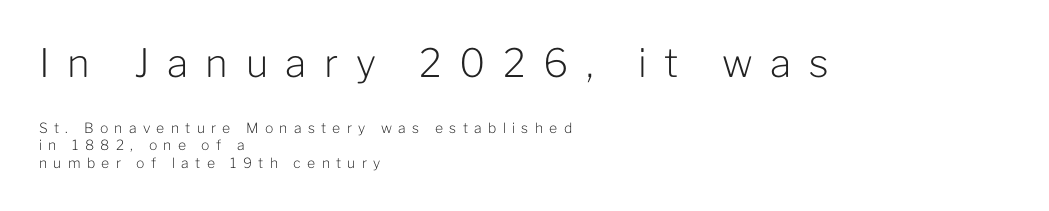
{"serif": "no", "italic": "no", "bold": "no", "weight": "light", "width": "normal", "stroke_contrast": "low", "x_height": "medium", "monospaced": "no", "underline": "no", "align": "left", "line_spacing": "normal", "line_spacing_ratio": 1.25, "letter_spacing": "wide", "letter_spacing_em": 0.45, "larger_block": "first", "size_ratio": 2.79, "glyph_px": 39}
